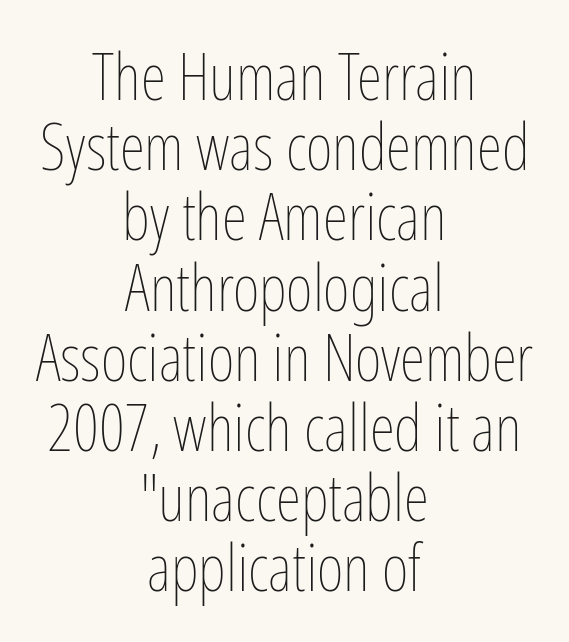
Nobody drew a line under any word here. This is roman type, the default non-slanted kind. Think of a printed novel: that variable character pitch is what you see here. How would I describe the line gaps? Narrow and economical. Inter-character spacing is left at the font's built-in metrics. Neither beginnings nor endings align; midpoints do.
